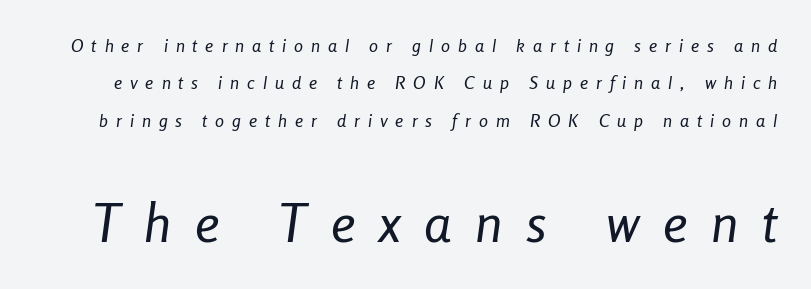
The passage shown stacks its lines with a broad gap. Any mark beneath the type? The region is blank. Heft: none added — not bold. There is plenty of visible air inserted between adjacent glyphs. If you drew a line through each stem, it would be angled. Here the designer chose a conventional face with non-uniform glyph widths.
